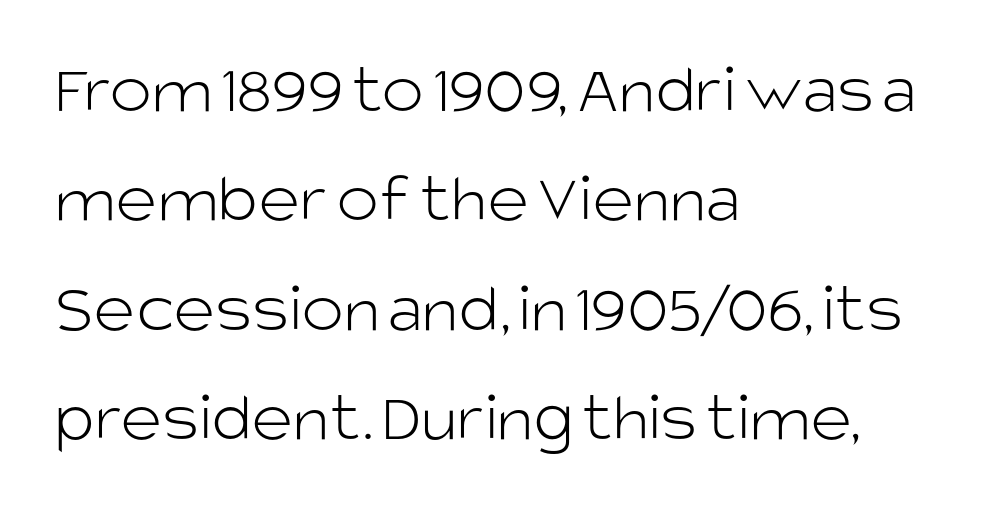
Any mark beneath the type? The region is blank. Nothing heavy about these letters — not bold at all. The typography opts for an upright posture over an oblique one. The passage shown has conventional tracking throughout.
